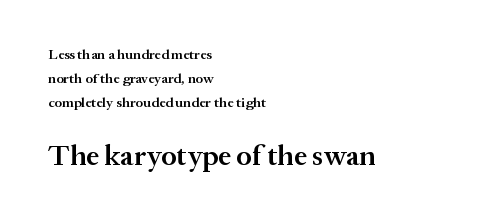
This sample has the flowing, uneven cadence of proportional lettering. Compare the two chunks: the lower has the greater cap height. Each line starts at the same left margin while the right side varies. Stroke terminals: seriffed. The type sits square on the baseline with zero lean. The string is rendered with underlining switched off.
